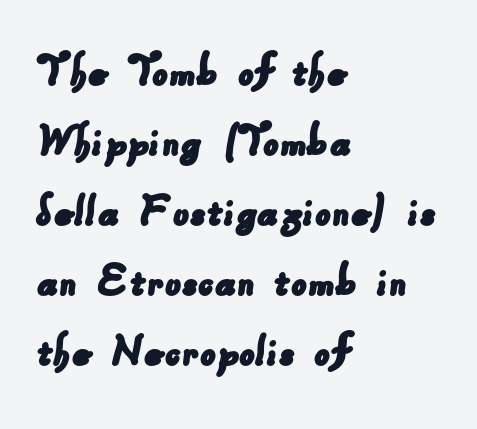
Normally led — the rows are evenly, conventionally spaced. These lines are rendered in a variable-pitch font. Default kerning and tracking; the words read as compact shapes. In CSS terms this would be text-align: left. Nobody drew a line under any word here.
